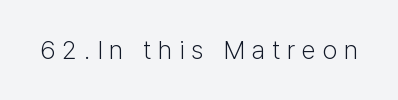
Honestly, there is no underline to notice here at all. Letters have the restrained weight of plain body copy at most. A roman cut, with each character standing at attention. The horizontal fit of the characters is loose and conspicuously gappy.
